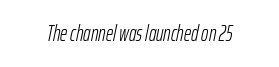
The image shows 22 px text type, italic (leaning right); set normal letter spacing, not underlined.
